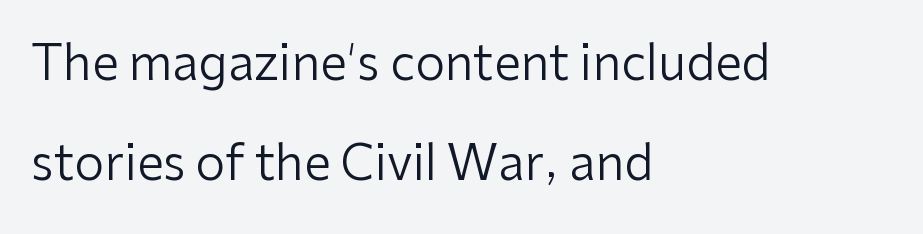
Summary of vertical rhythm: relaxed, with wide interline spacing. Caption: multi-line text, flush left, ragged right. Glance below the letters and you will spot only blank space. Classification — sans serif. Stroke mass is kept to a normal reading level or below.
